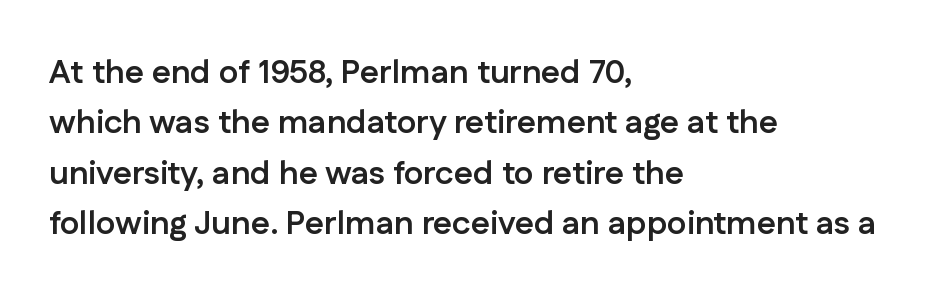
A typesetter would call this proportional, since set widths differ per character. Notice how thick the strokes are: this is what a full bold looks like. Notice how descenders clear the ascenders below comfortably — that's standard leading. Visually the block forms a straight wall on the left and a jagged coastline on the right.
